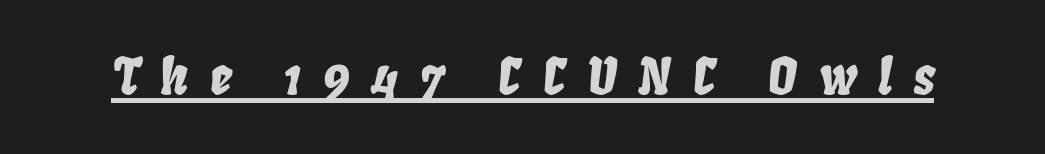
It's the slanting kind of type. The face used here is rendered with a markedly widened letterfit. Think of a printed novel: that variable character pitch is what you see here. This rendering features underlined lettering.
